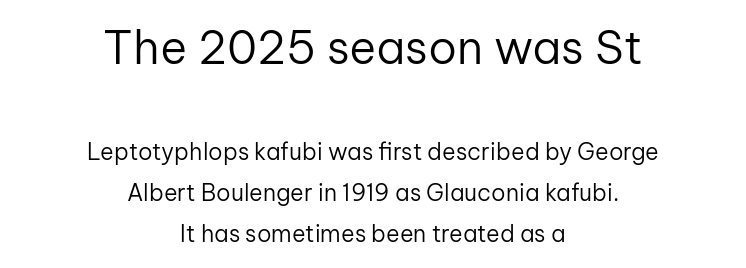
Q: Is the text bold? A: No.
Q: Is the text italic (slanted)? A: No, it is upright.
Q: Is the typeface a serif or a sans-serif typeface? A: Sans-serif.
Q: Is the text underlined? A: No.
Q: How is the paragraph aligned? A: Centered.
Q: Is the spacing between letters normal or unusually wide? A: Normal.
Q: Which block of text is set in a larger size, the first (top) or the second (bottom)? A: The first (top) one.
Q: Width (condensed, normal, or wide)? A: Normal.
Q: Stroke contrast? A: Low.
Q: x-height? A: Medium.
Q: Monospaced? A: No.
